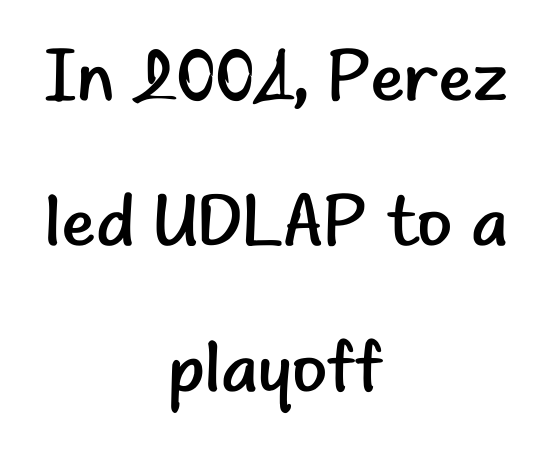
{"serif": "no", "italic": "no", "bold": "no", "weight": "regular", "width": "normal", "stroke_contrast": "low", "x_height": "small", "monospaced": "no", "underline": "no", "align": "center", "line_spacing": "loose", "line_spacing_ratio": 2.02, "letter_spacing": "normal", "letter_spacing_em": 0.0, "glyph_px": 72}
